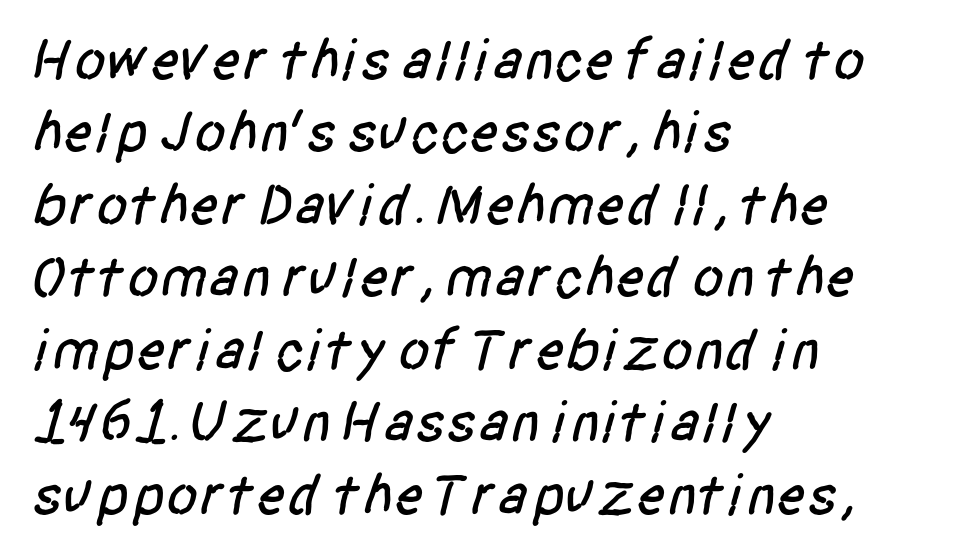
Q: Is the typeface a serif or a sans-serif typeface? A: Sans-serif.
Q: Is the text underlined? A: No.
Q: How is the paragraph aligned? A: Left-aligned.
Q: Is the spacing between letters normal or unusually wide? A: Normal.
Q: Is the spacing between lines tight, normal or loose? A: Normal.
Q: Width (condensed, normal, or wide)? A: Condensed.
Q: Stroke contrast? A: Low.
Q: x-height? A: Large.
Q: Monospaced? A: No.
